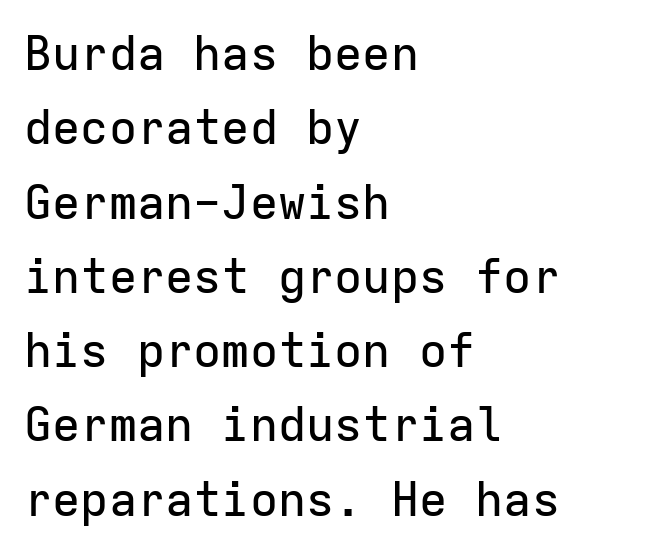
Q: Is the text italic (slanted)? A: No, it is upright.
Q: Is the typeface a serif or a sans-serif typeface? A: Sans-serif.
Q: Is the text underlined? A: No.
Q: How is the paragraph aligned? A: Left-aligned.
Q: Is the spacing between letters normal or unusually wide? A: Normal.
Q: Is the spacing between lines tight, normal or loose? A: Normal.
Q: Width (condensed, normal, or wide)? A: Normal.
Q: Stroke contrast? A: Low.
Q: x-height? A: Medium.
Q: Monospaced? A: Yes.
